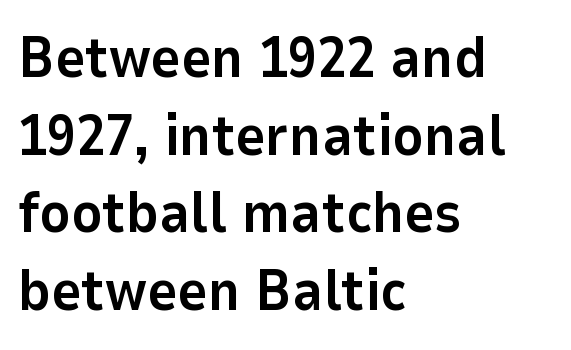
Does the type have serifs? No, each stem ends abruptly. How would I describe the line gaps? Plain and ordinary. Spacing verdict: proportional, widths tailored to each character. Caption: bold face, heavy strokes. Underlining? Definitely not there.
